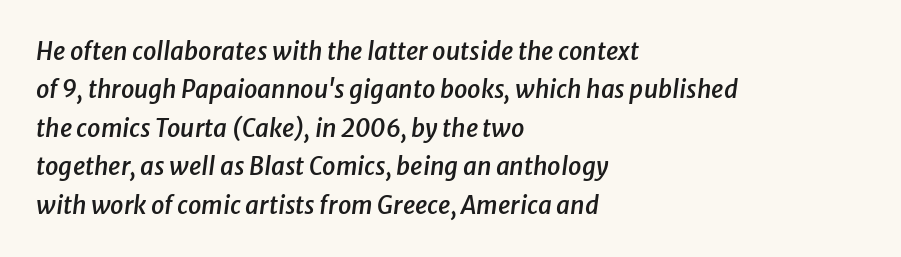
{"italic": "yes", "lean": "right", "slant_degrees": 8, "bold": "semi", "underline": "no", "align": "left", "line_spacing": "normal", "line_spacing_ratio": 1.6, "letter_spacing": "normal", "letter_spacing_em": 0.0, "glyph_px": 24}
